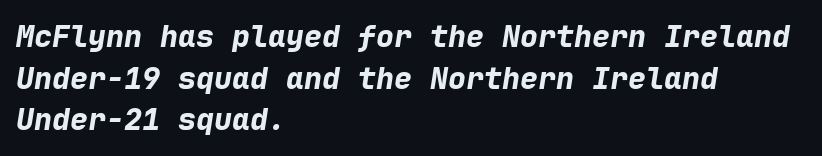
{"italic": "yes", "lean": "right", "slant_degrees": 9, "bold": "yes", "weight": "bold", "width": "normal", "stroke_contrast": "low", "x_height": "medium", "monospaced": "yes", "underline": "no", "align": "left", "line_spacing": "normal", "line_spacing_ratio": 1.39, "letter_spacing": "normal", "letter_spacing_em": 0.0, "glyph_px": 30}
